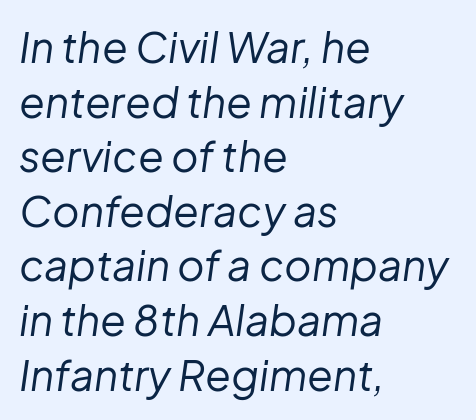
{"italic": "yes", "lean": "right", "slant_degrees": 8, "bold": "no", "weight": "regular", "width": "normal", "stroke_contrast": "low", "x_height": "medium", "monospaced": "no", "underline": "no", "align": "left", "line_spacing": "normal", "line_spacing_ratio": 1.3, "letter_spacing": "normal", "letter_spacing_em": 0.0, "glyph_px": 42}
